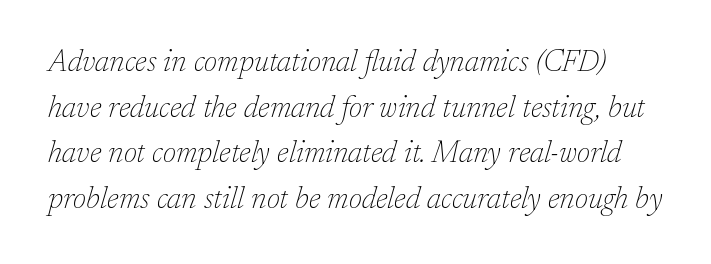
This rendering features lettering with no underline. A typesetter would mark this as italic. Stems here are at most as thick as an everyday book face. Little horizontal feet cap the strokes, marking this as serif type.
